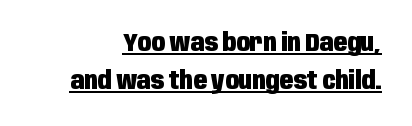
This block has exactly the height ordinary leading produces. Strong, thick strokes mark this as bold type. Inter-character spacing is left at the font's built-in metrics. Do the letters lean? They stand straight. Students, observe the line beneath the letters — that is underlining.
